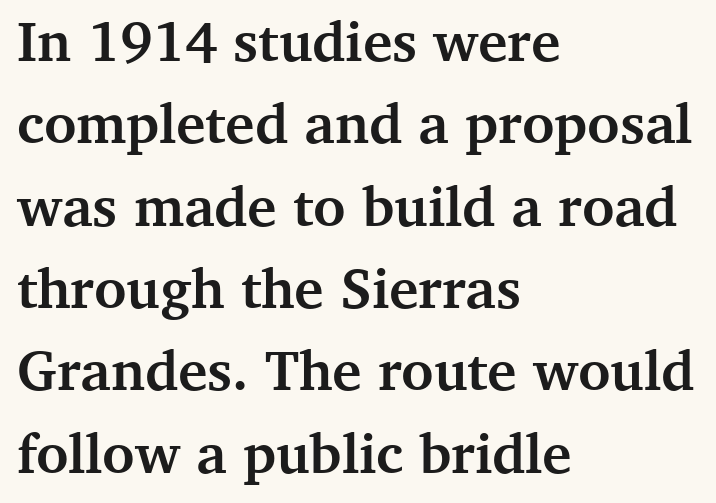
Each letter keeps its own natural width here, so spacing adapts to shape. A classic flush-left, rag-right setting is used for this passage. Rule under the text: the space is simply empty. Posture: straight, roman, zero tilt. You'd pick this weight for a headline — it's a proper bold.
